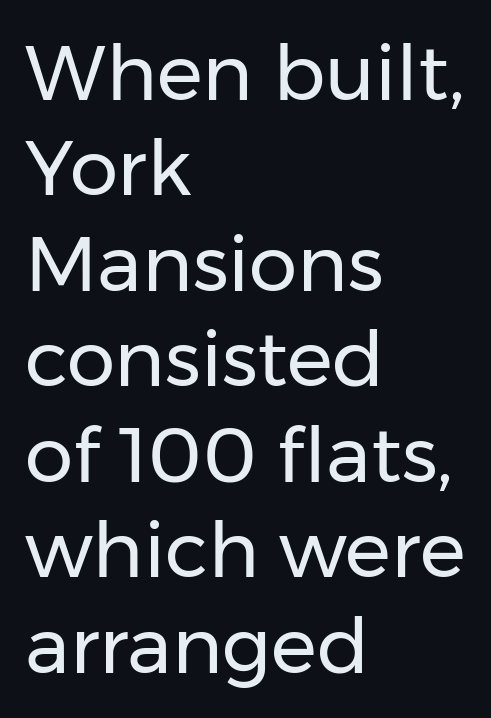
{"serif": "no", "italic": "no", "bold": "no", "weight": "regular", "width": "normal", "stroke_contrast": "low", "x_height": "medium", "monospaced": "no", "underline": "no", "align": "left", "line_spacing_ratio": 1.24, "letter_spacing": "normal", "letter_spacing_em": 0.0, "glyph_px": 77}
